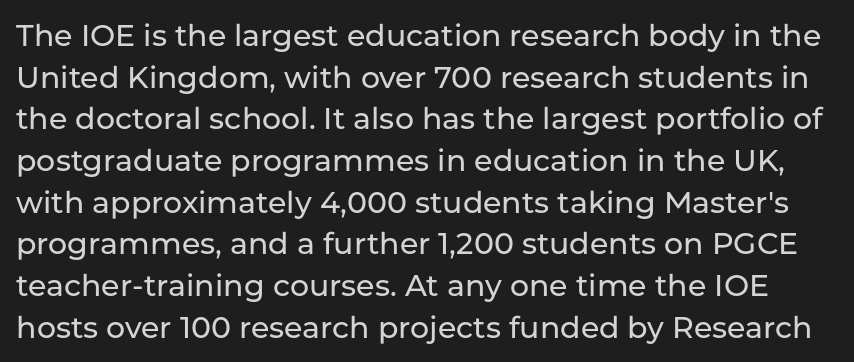
{"serif": "no", "italic": "no", "width": "normal", "stroke_contrast": "low", "x_height": "medium", "monospaced": "no", "underline": "no", "line_spacing": "normal", "line_spacing_ratio": 1.39, "letter_spacing": "normal", "letter_spacing_em": 0.0, "glyph_px": 30}
